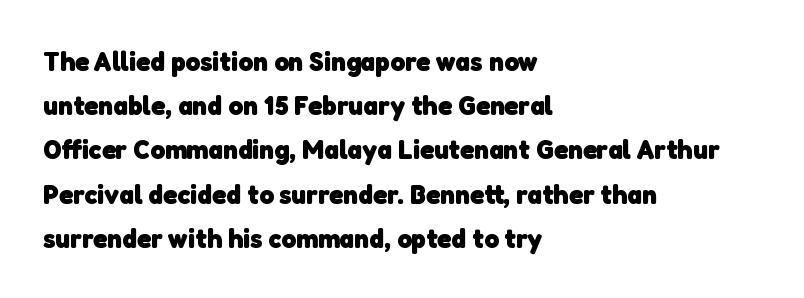
{"serif": "no", "bold": "yes", "weight": "heavy", "width": "normal", "stroke_contrast": "low", "x_height": "medium", "monospaced": "no", "underline": "no", "align": "left", "line_spacing": "normal", "line_spacing_ratio": 1.58, "letter_spacing": "normal", "letter_spacing_em": 0.0, "glyph_px": 28}
